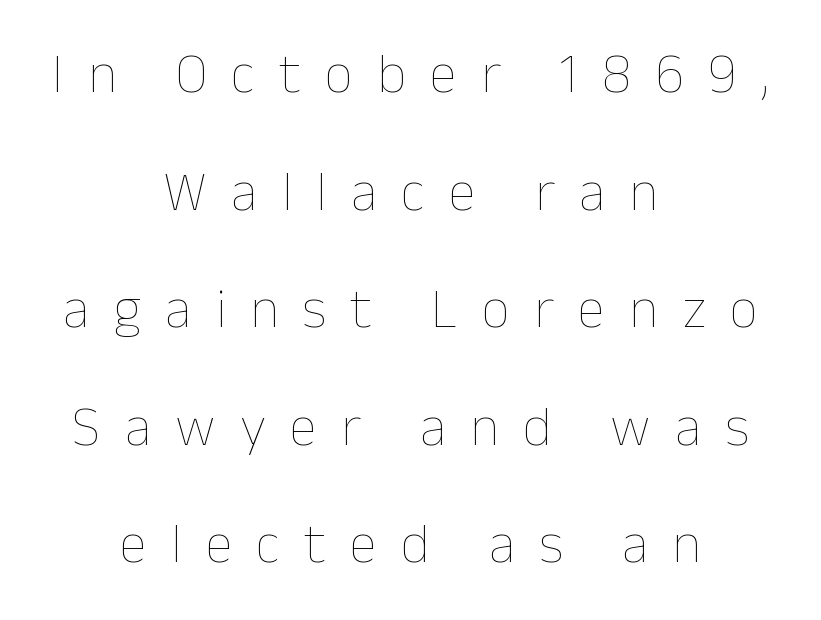
The image shows 56 px thin type, upright; set centered, loose line spacing (2.1x), unusually wide letter spacing (+0.43 em), not underlined; low stroke contrast and a medium x-height.
